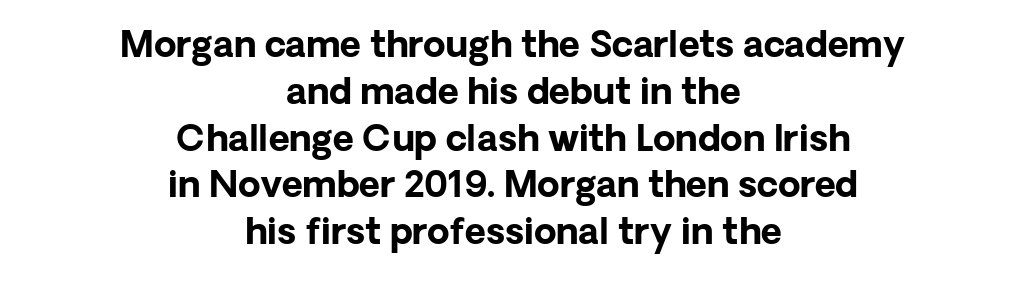
Q: Is the text bold? A: Yes.
Q: Is the text italic (slanted)? A: No, it is upright.
Q: Is the typeface a serif or a sans-serif typeface? A: Sans-serif.
Q: Is the text underlined? A: No.
Q: How is the paragraph aligned? A: Centered.
Q: Is the spacing between letters normal or unusually wide? A: Normal.
Q: Is the spacing between lines tight, normal or loose? A: Normal.
Q: Width (condensed, normal, or wide)? A: Normal.
Q: Stroke contrast? A: Low.
Q: x-height? A: Medium.
Q: Monospaced? A: No.
